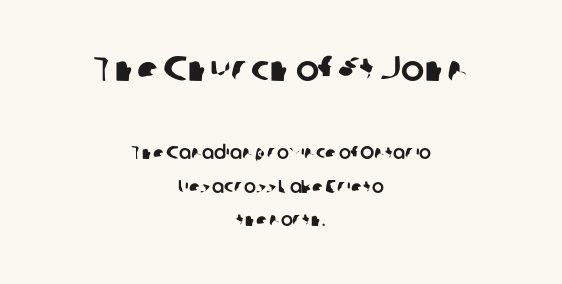
The face used here appears at its bigger size in the upper chunk. Think of a printed novel: that variable character pitch is what you see here. The face used here is rendered with its standard letterfit. Each letter's strokes conclude bluntly, with no projecting serifs.
